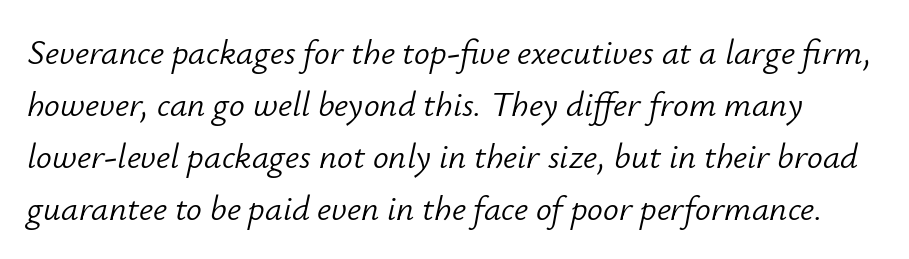
{"italic": "yes", "lean": "right", "slant_degrees": 12, "bold": "no", "weight": "light", "width": "normal", "stroke_contrast": "low", "x_height": "small", "monospaced": "no", "underline": "no", "line_spacing": "normal", "line_spacing_ratio": 1.49, "letter_spacing": "normal", "letter_spacing_em": 0.0, "glyph_px": 35}
